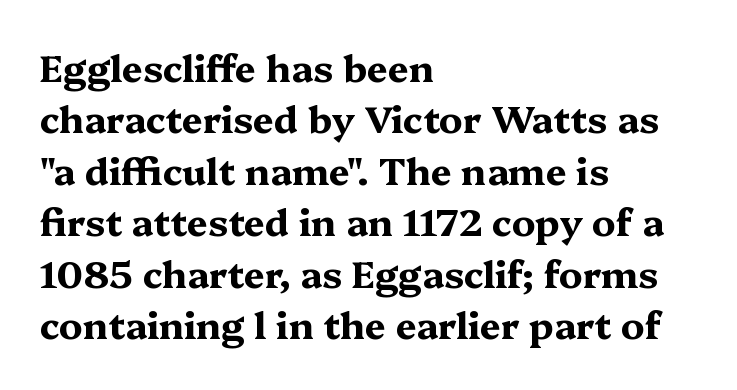
The image shows 37 px bold, wide serif type, upright; set left-aligned, normal line spacing (1.39x), normal letter spacing, not underlined; medium stroke contrast and a medium x-height.
